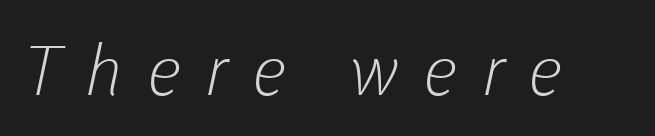
The image shows 69 px light sans-serif type; set unusually wide letter spacing (+0.35 em), not underlined; low stroke contrast and a medium x-height.
